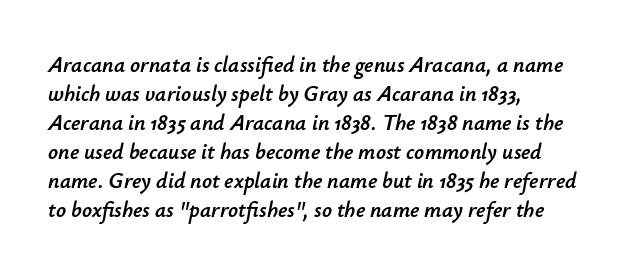
{"italic": "yes", "lean": "right", "slant_degrees": 12, "underline": "no", "align": "left", "line_spacing": "normal", "line_spacing_ratio": 1.32, "letter_spacing": "normal", "letter_spacing_em": 0.0, "glyph_px": 22}
